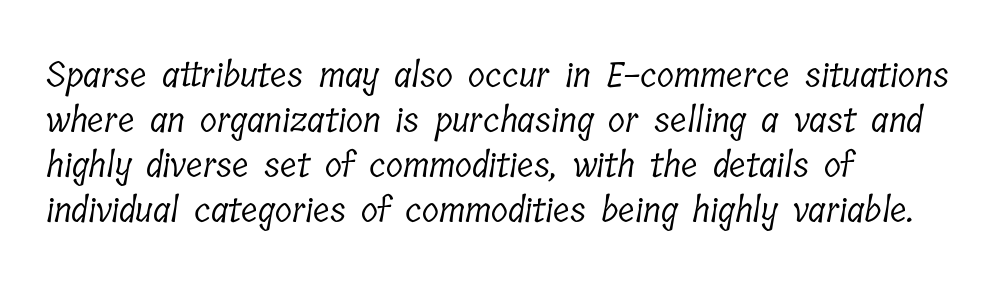
The image shows 35 px light, condensed serif type; set left-aligned, normal line spacing (1.29x), normal letter spacing, not underlined; low stroke contrast and a medium x-height.
